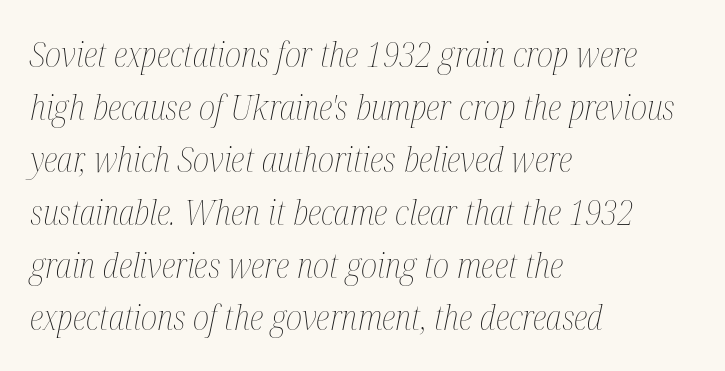
Q: Is the text bold? A: No.
Q: Is the text italic (slanted)? A: Yes, it leans right by about 12 degrees.
Q: Is the text underlined? A: No.
Q: How is the paragraph aligned? A: Left-aligned.
Q: Is the spacing between letters normal or unusually wide? A: Normal.
Q: Is the spacing between lines tight, normal or loose? A: Normal.
Q: Width (condensed, normal, or wide)? A: Condensed.
Q: Stroke contrast? A: Medium.
Q: x-height? A: Medium.
Q: Monospaced? A: No.
